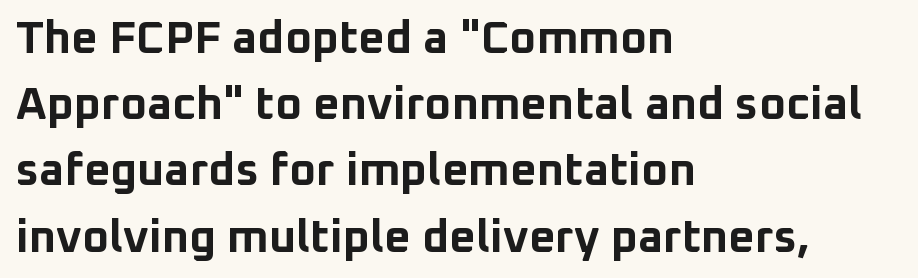
{"serif": "no", "italic": "no", "bold": "yes", "weight": "bold", "width": "normal", "stroke_contrast": "low", "x_height": "medium", "monospaced": "no", "underline": "no", "align": "left", "line_spacing": "normal", "line_spacing_ratio": 1.44, "letter_spacing": "normal", "letter_spacing_em": 0.0, "glyph_px": 46}
